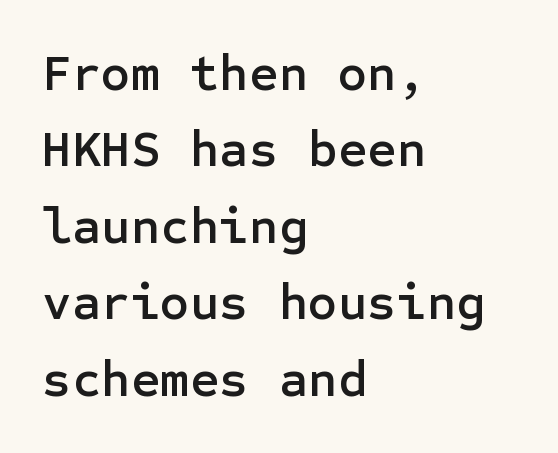
Q: Is the text italic (slanted)? A: No, it is upright.
Q: Is the typeface a serif or a sans-serif typeface? A: Sans-serif.
Q: Is the text underlined? A: No.
Q: How is the paragraph aligned? A: Left-aligned.
Q: Is the spacing between letters normal or unusually wide? A: Normal.
Q: Is the spacing between lines tight, normal or loose? A: Normal.
Q: Width (condensed, normal, or wide)? A: Normal.
Q: Stroke contrast? A: Low.
Q: x-height? A: Medium.
